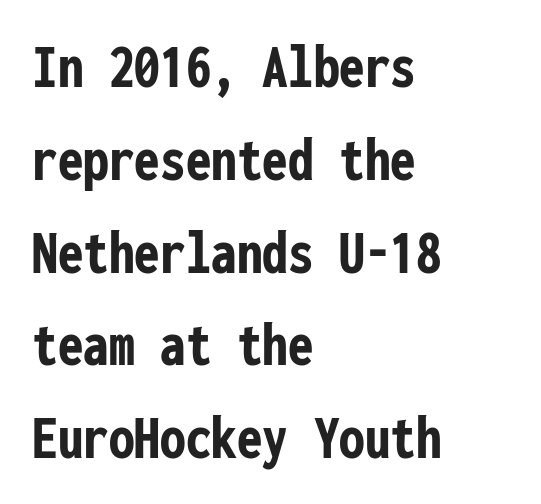
Looks like terminal output: every glyph gets an equal slot. Does the lettering tilt? It doesn't — this is upright. Tracking value appears to be zero — textbook default spacing. The specimen omits any rule beneath the text block's lines. The designer left line spacing at the default. Each line starts at the same left margin while the right side varies.
